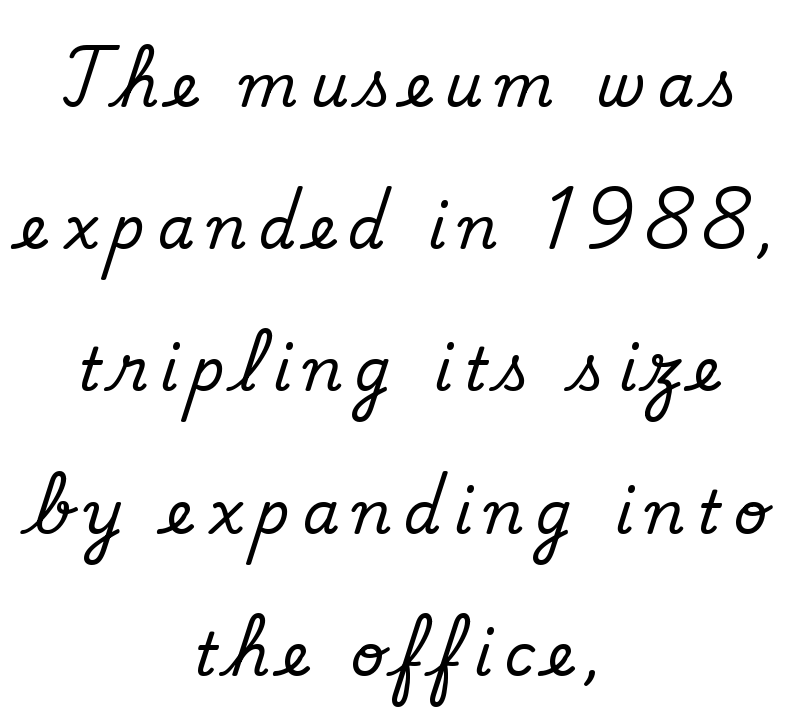
Q: Is the text bold? A: No.
Q: Is the typeface a serif or a sans-serif typeface? A: Sans-serif.
Q: Is the text underlined? A: No.
Q: How is the paragraph aligned? A: Centered.
Q: Is the spacing between letters normal or unusually wide? A: Unusually wide.
Q: Is the spacing between lines tight, normal or loose? A: Loose.
Q: Width (condensed, normal, or wide)? A: Normal.
Q: Stroke contrast? A: Low.
Q: x-height? A: Small.
Q: Monospaced? A: No.
